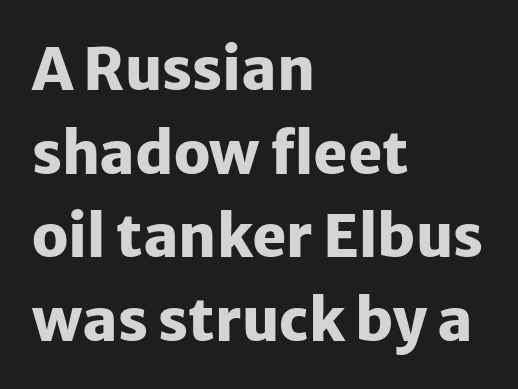
The image shows 58 px heavy sans-serif type, upright; set left-aligned, normal line spacing (1.44x), normal letter spacing, not underlined; low stroke contrast and a medium x-height.
